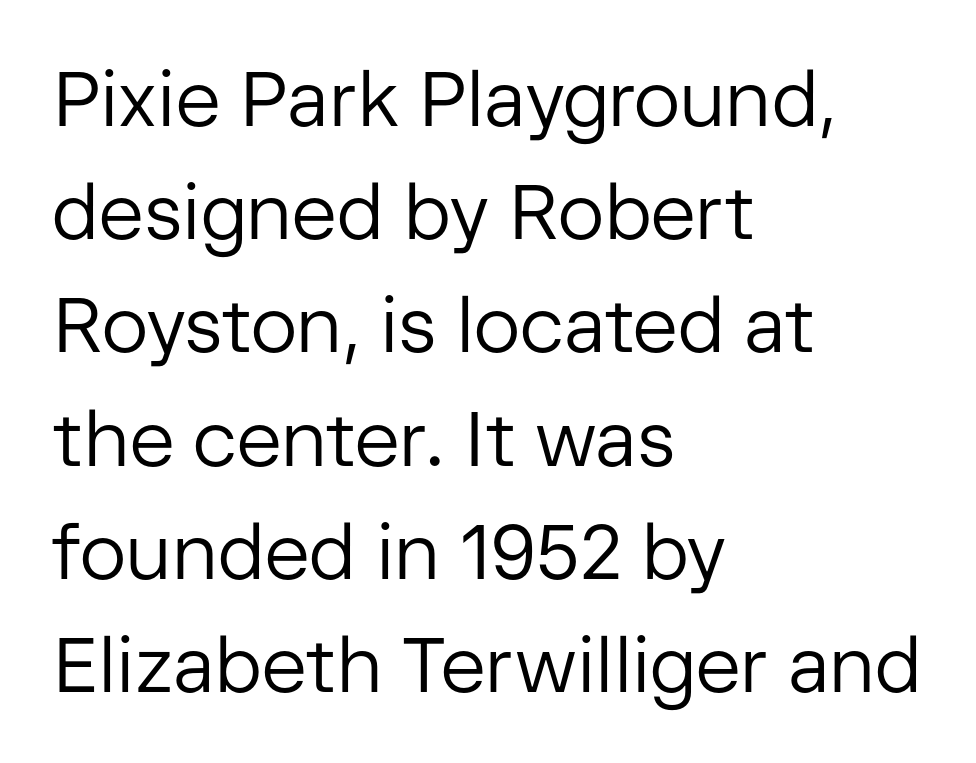
Whoever set this chose a conventional vertical rhythm. Just letters on the line, the space beneath them empty. This rendering uses left alignment, leaving the right contour irregular. Vertical strokes here are truly vertical.
